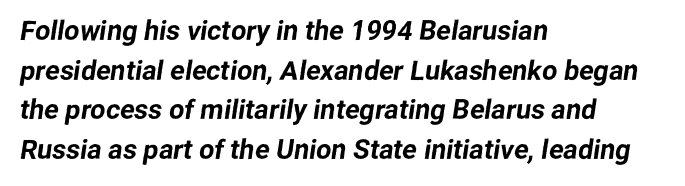
The image shows 27 px text type; set left-aligned, normal line spacing (1.47x), normal letter spacing, not underlined.
